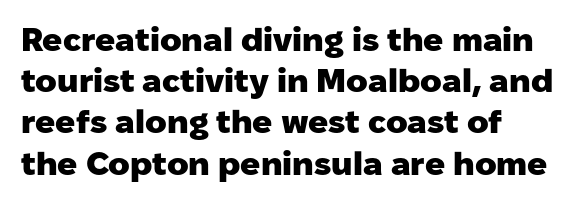
The image shows 33 px heavy sans-serif type, upright; set left-aligned, normal line spacing (1.25x), normal letter spacing, not underlined; low stroke contrast and a medium x-height.
